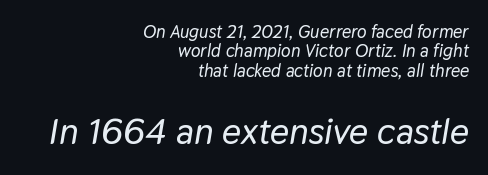
Very little white space separates one row of letters from the next. This sample has the flowing, uneven cadence of proportional lettering. Italic: yes, the glyphs are oblique. Plain, unruled lines of type. Compared with typical body copy, the letter spacing here is the same.
